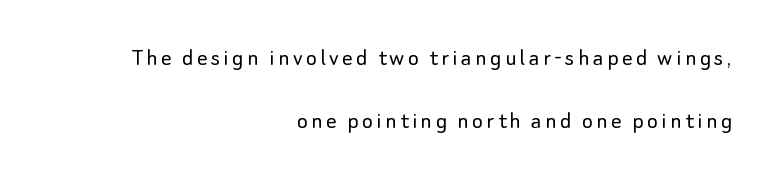
{"italic": "no", "bold": "no", "underline": "no", "align": "right", "line_spacing": "loose", "line_spacing_ratio": 2.41, "glyph_px": 26}
